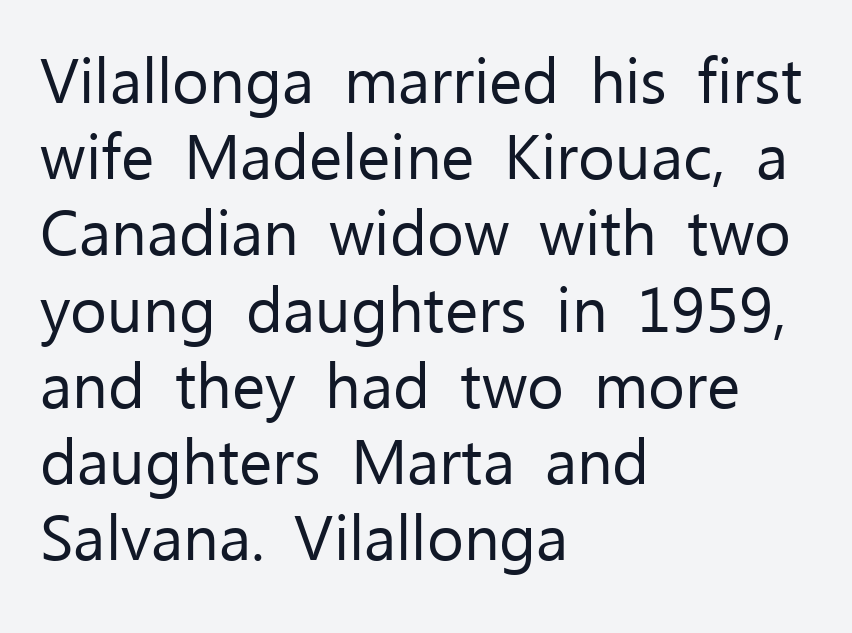
These lines keep a tight, regular rhythm from letter to letter. A typesetter would call this proportional, since set widths differ per character. The typeface has the unassuming heft of standard copy or less. You can tell it's not italic because the verticals are truly vertical.
